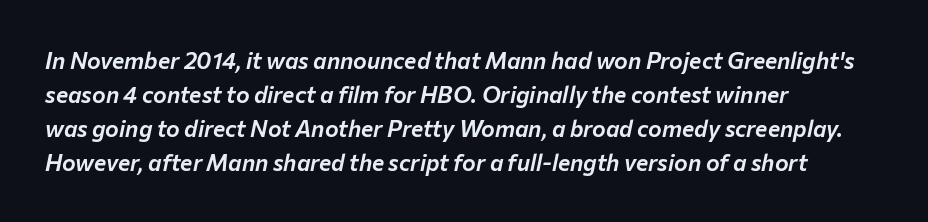
{"italic": "yes", "lean": "right", "slant_degrees": 12, "underline": "no", "align": "left", "line_spacing": "normal", "line_spacing_ratio": 1.48, "letter_spacing": "normal", "letter_spacing_em": 0.0, "glyph_px": 23}
